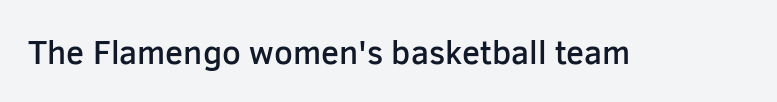
These lines keep a tight, regular rhythm from letter to letter. Do the characters align in a grid? No, the font is proportional. Only glyphs here, with clear space below each row. The font's upright variant was chosen for this text.
